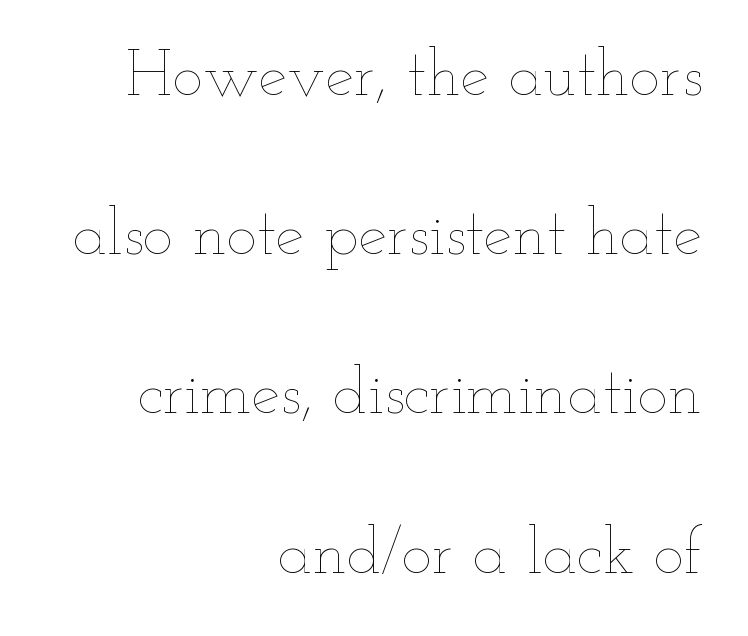
{"italic": "no", "bold": "no", "weight": "thin", "width": "wide", "stroke_contrast": "low", "x_height": "small", "monospaced": "no", "underline": "no", "align": "right", "line_spacing": "loose", "line_spacing_ratio": 2.45, "letter_spacing": "normal", "letter_spacing_em": 0.0, "glyph_px": 65}
